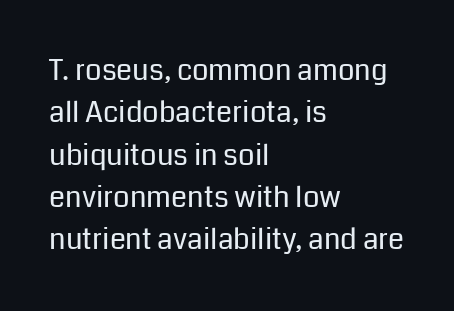
{"serif": "no", "italic": "no", "bold": "no", "weight": "regular", "width": "normal", "stroke_contrast": "low", "x_height": "medium", "monospaced": "no", "underline": "no", "align": "left", "line_spacing": "normal", "line_spacing_ratio": 1.46, "letter_spacing": "normal", "letter_spacing_em": 0.0, "glyph_px": 29}
